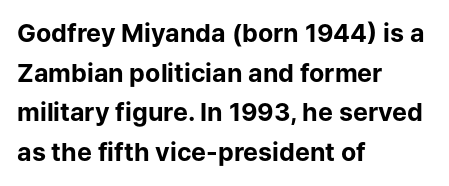
The words here are not underlined. Glyph-to-glyph distance matches everyday printed text. The rows are spaced the way most documents space them. The lettering holds an erect, upright posture throughout. Heavy-handed strokes throughout: this text is bold. Which margin do the lines hug? The left one — the right edge is uneven.
